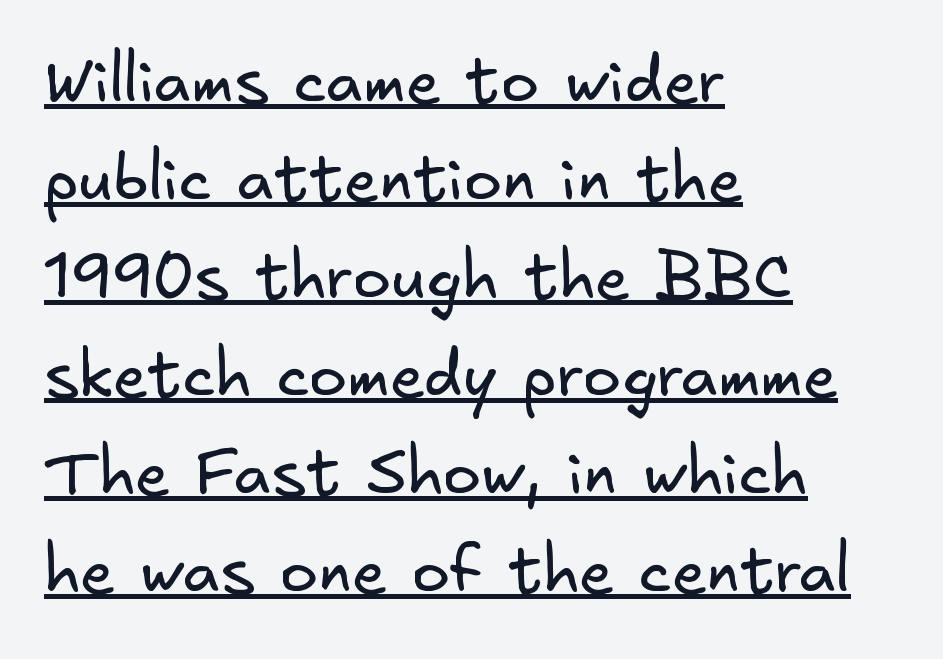
The letters carry no serifs — their stems end cleanly without finishing strokes. How are the letters spaced? Ordinarily, with no added tracking. The weight tops out at a normal text grade. Does a line run under the words? Yes, clearly. The passage is arranged the way most books set body copy — flush left. One glance says typical: line gaps are just what's usual.
